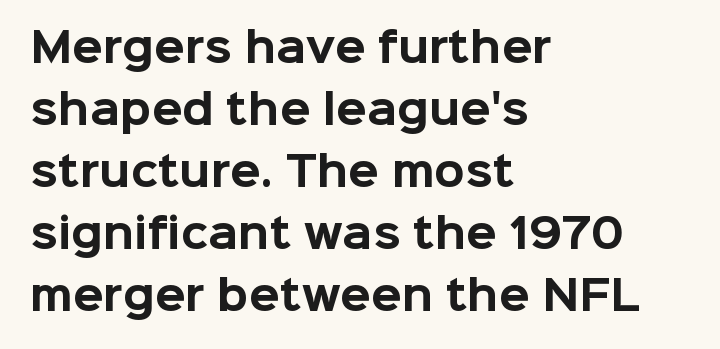
Q: Is the text bold? A: Yes.
Q: Is the text italic (slanted)? A: No, it is upright.
Q: Is the typeface a serif or a sans-serif typeface? A: Sans-serif.
Q: Is the text underlined? A: No.
Q: How is the paragraph aligned? A: Left-aligned.
Q: Is the spacing between letters normal or unusually wide? A: Normal.
Q: Is the spacing between lines tight, normal or loose? A: Normal.
Q: Width (condensed, normal, or wide)? A: Normal.
Q: Stroke contrast? A: Low.
Q: x-height? A: Medium.
Q: Monospaced? A: No.
